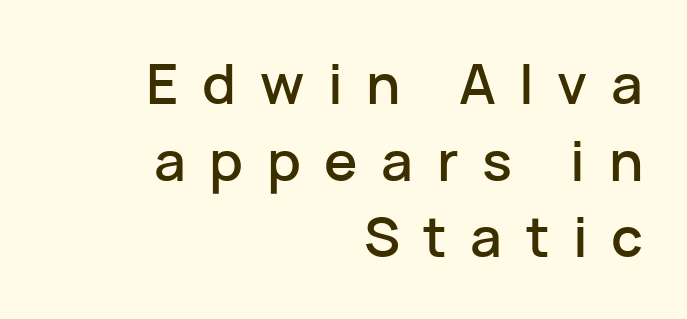
Q: Is the text italic (slanted)? A: No, it is upright.
Q: Is the typeface a serif or a sans-serif typeface? A: Sans-serif.
Q: Is the text underlined? A: No.
Q: How is the paragraph aligned? A: Right-aligned.
Q: Is the spacing between letters normal or unusually wide? A: Unusually wide.
Q: Is the spacing between lines tight, normal or loose? A: Normal.
Q: Width (condensed, normal, or wide)? A: Normal.
Q: Stroke contrast? A: Low.
Q: x-height? A: Medium.
Q: Monospaced? A: No.
